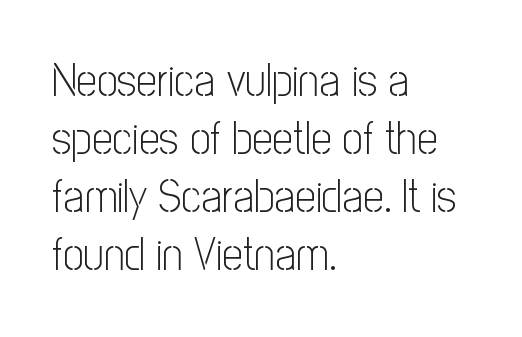
Q: Is the text bold? A: No.
Q: Is the text italic (slanted)? A: No, it is upright.
Q: Is the typeface a serif or a sans-serif typeface? A: Sans-serif.
Q: Is the text underlined? A: No.
Q: How is the paragraph aligned? A: Left-aligned.
Q: Is the spacing between letters normal or unusually wide? A: Normal.
Q: Is the spacing between lines tight, normal or loose? A: Normal.
Q: Width (condensed, normal, or wide)? A: Condensed.
Q: Stroke contrast? A: Low.
Q: x-height? A: Medium.
Q: Monospaced? A: No.
